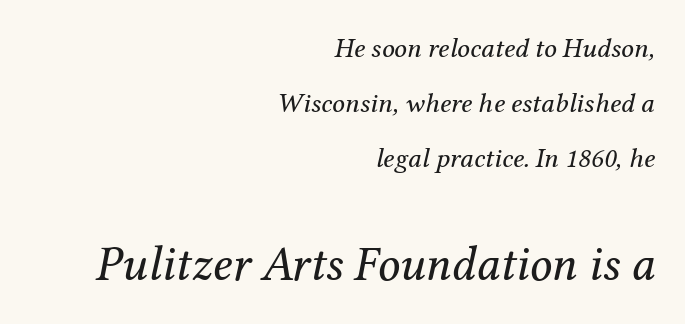
Q: Is the text bold? A: No.
Q: Is the text italic (slanted)? A: Yes, it leans right by about 12 degrees.
Q: Is the typeface a serif or a sans-serif typeface? A: Serif.
Q: Is the text underlined? A: No.
Q: How is the paragraph aligned? A: Right-aligned.
Q: Is the spacing between letters normal or unusually wide? A: Normal.
Q: Is the spacing between lines tight, normal or loose? A: Loose.
Q: Which block of text is set in a larger size, the first (top) or the second (bottom)? A: The second (bottom) one.
Q: Width (condensed, normal, or wide)? A: Normal.
Q: Stroke contrast? A: Medium.
Q: x-height? A: Medium.
Q: Monospaced? A: No.
